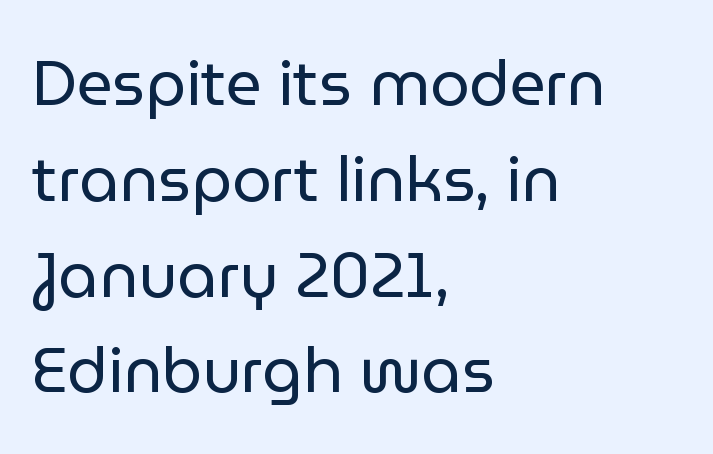
{"serif": "no", "italic": "no", "bold": "no", "weight": "regular", "width": "normal", "stroke_contrast": "low", "x_height": "medium", "monospaced": "no", "underline": "no", "align": "left", "line_spacing": "normal", "line_spacing_ratio": 1.52, "letter_spacing": "normal", "letter_spacing_em": 0.0, "glyph_px": 63}
